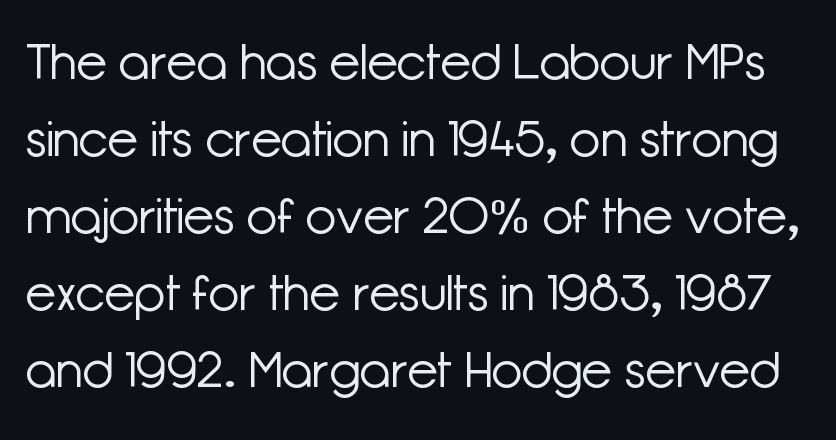
Tracking here is standard; glyphs follow each other at the usual distance. Ink coverage per letter is moderate at most. Descender tails drop into unmarked territory. Check where the strokes stop: nothing finishes them off — pure sans. The rendering uses a moderate line-height, typical for paragraphs.
